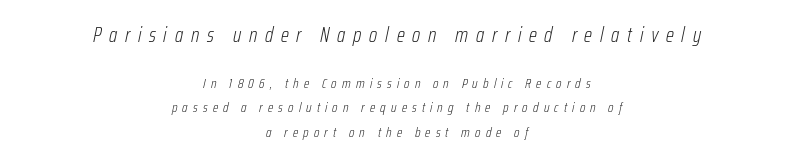
Looking at the ascenders, they clearly lean. A quiet, ordinary-to-light weight characterises the typeface. The typesetter chose a symmetrical, centered arrangement here. There is plenty of visible air inserted between adjacent glyphs. Each row of text sits above clean, open space.
